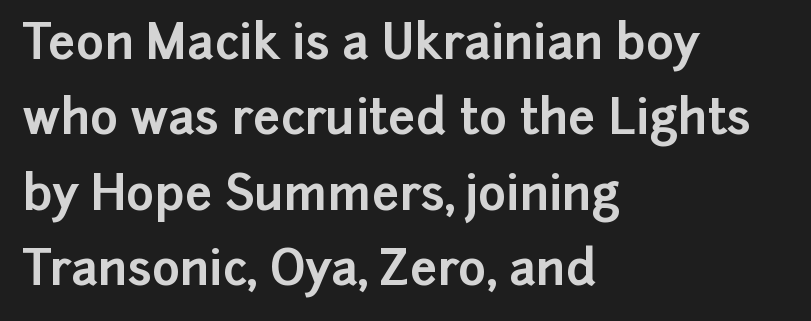
Q: Is the text bold? A: Yes.
Q: Is the text italic (slanted)? A: No, it is upright.
Q: Is the typeface a serif or a sans-serif typeface? A: Sans-serif.
Q: Is the text underlined? A: No.
Q: How is the paragraph aligned? A: Left-aligned.
Q: Is the spacing between letters normal or unusually wide? A: Normal.
Q: Is the spacing between lines tight, normal or loose? A: Normal.
Q: Width (condensed, normal, or wide)? A: Normal.
Q: Stroke contrast? A: Low.
Q: x-height? A: Medium.
Q: Monospaced? A: No.
